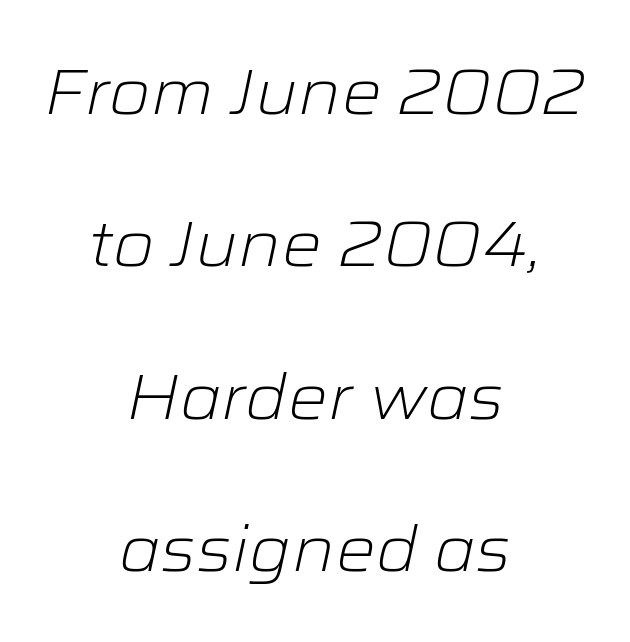
{"italic": "yes", "lean": "right", "slant_degrees": 12, "bold": "no", "weight": "light", "width": "wide", "stroke_contrast": "low", "x_height": "medium", "monospaced": "no", "underline": "no", "align": "center", "line_spacing": "loose", "line_spacing_ratio": 2.42, "letter_spacing": "normal", "letter_spacing_em": 0.0, "glyph_px": 63}
